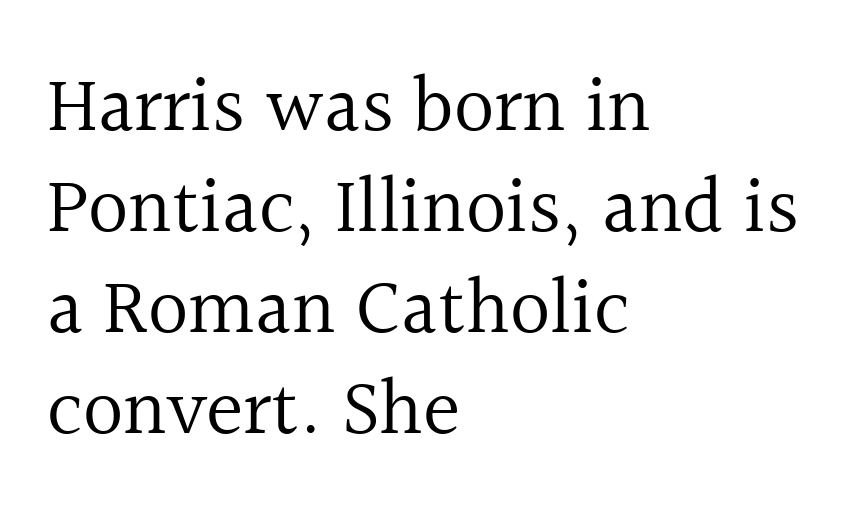
There is no visible air inserted between adjacent glyphs. Unbolded letterforms with no extra heft. Quick note: not italic, upright. This sample has the flowing, uneven cadence of proportional lettering.
